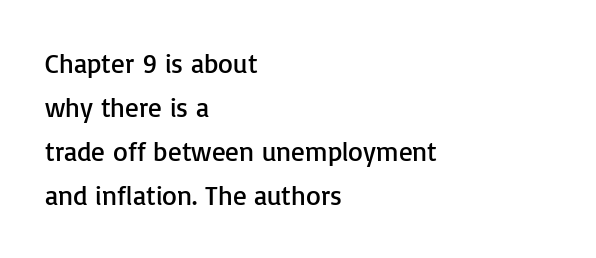
{"italic": "no", "bold": "no", "underline": "no", "align": "left", "line_spacing": "normal", "line_spacing_ratio": 1.63, "letter_spacing": "normal", "letter_spacing_em": 0.0, "glyph_px": 27}
